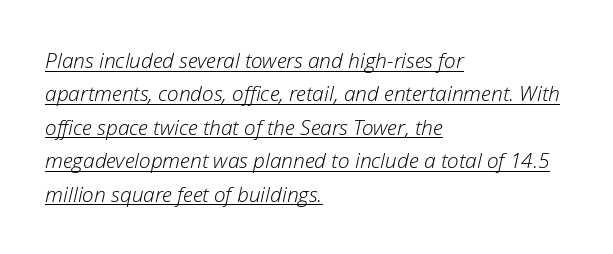
The image shows 21 px text type, italic (leaning right); set left-aligned, normal line spacing (1.59x), normal letter spacing, underlined.
